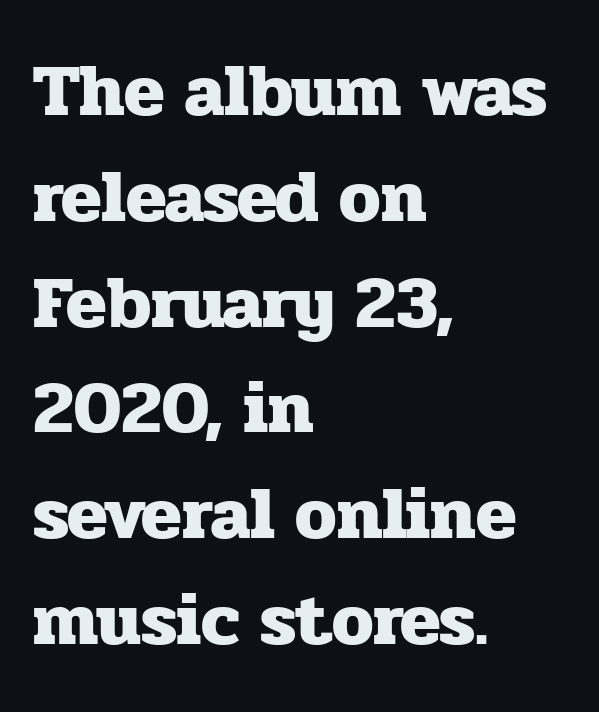
{"serif": "yes", "italic": "no", "bold": "yes", "weight": "heavy", "width": "normal", "stroke_contrast": "low", "x_height": "medium", "monospaced": "no", "underline": "no", "align": "left", "line_spacing": "normal", "line_spacing_ratio": 1.43, "letter_spacing": "normal", "letter_spacing_em": 0.0, "glyph_px": 74}
